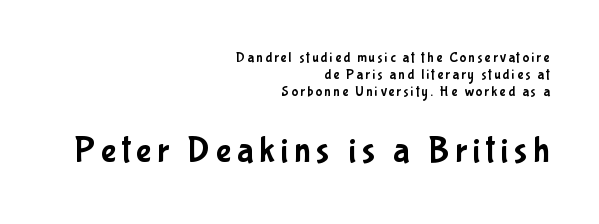
{"serif": "no", "italic": "no", "width": "condensed", "stroke_contrast": "low", "x_height": "medium", "monospaced": "no", "underline": "no", "align": "right", "line_spacing_ratio": 1.23, "larger_block": "second", "size_ratio": 2.57, "glyph_px": 36}
